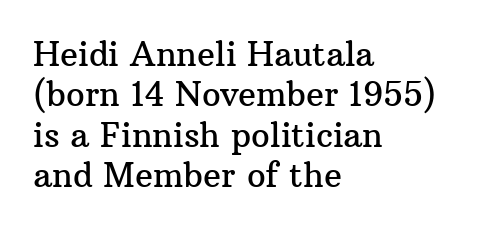
Q: Is the text italic (slanted)? A: No, it is upright.
Q: Is the typeface a serif or a sans-serif typeface? A: Serif.
Q: Is the text underlined? A: No.
Q: How is the paragraph aligned? A: Left-aligned.
Q: Is the spacing between letters normal or unusually wide? A: Normal.
Q: Width (condensed, normal, or wide)? A: Normal.
Q: Stroke contrast? A: Medium.
Q: x-height? A: Medium.
Q: Monospaced? A: No.
